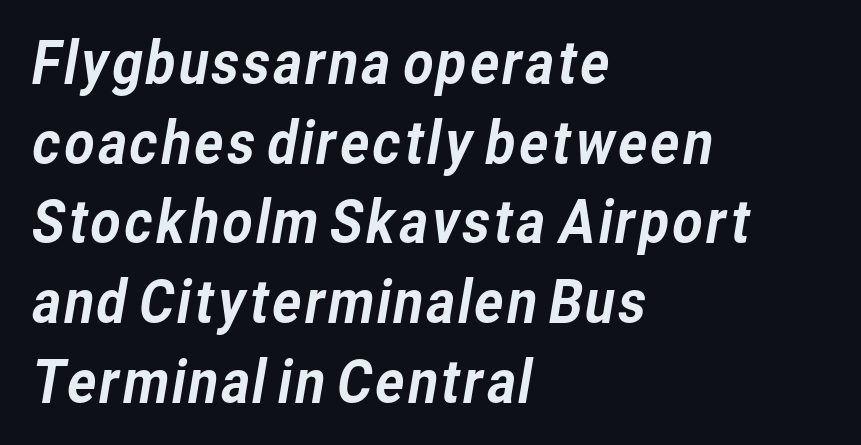
Q: Is the typeface a serif or a sans-serif typeface? A: Sans-serif.
Q: Is the text underlined? A: No.
Q: How is the paragraph aligned? A: Left-aligned.
Q: Is the spacing between letters normal or unusually wide? A: Normal.
Q: Is the spacing between lines tight, normal or loose? A: Normal.
Q: Width (condensed, normal, or wide)? A: Normal.
Q: Stroke contrast? A: Low.
Q: x-height? A: Medium.
Q: Monospaced? A: No.
